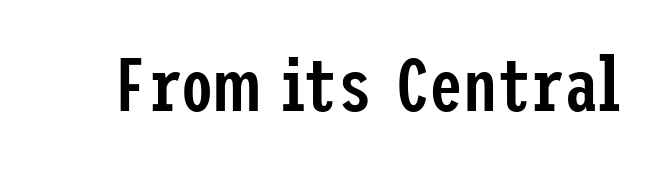
This rendering employs a face without finishing strokes, i.e., a sans-serif. The font's upright variant was chosen for this text. Set as a demibold, roughly 600 on the weight scale. The glyphs are unaccompanied by any horizontal stroke below them. How are the letters spaced? Ordinarily, with no added tracking.
